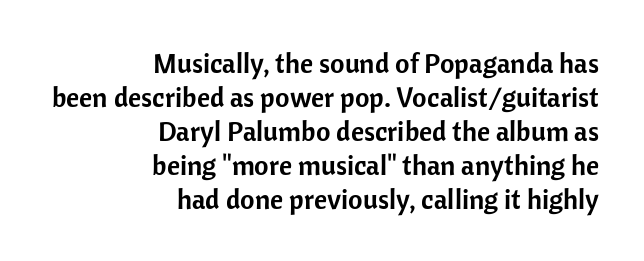
{"serif": "no", "italic": "no", "width": "normal", "stroke_contrast": "low", "x_height": "medium", "monospaced": "no", "underline": "no", "align": "right", "line_spacing_ratio": 1.21, "letter_spacing": "normal", "letter_spacing_em": 0.0, "glyph_px": 28}
